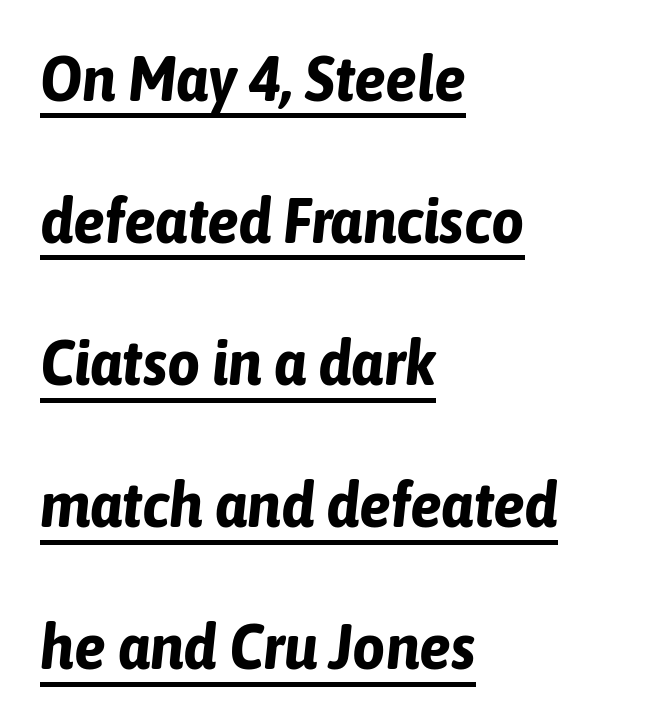
The passage is arranged the way most books set body copy — flush left. A typographer would call this underscored text. Slanted lettering throughout. Looks like regular typesetting: each glyph gets only the width it needs.
